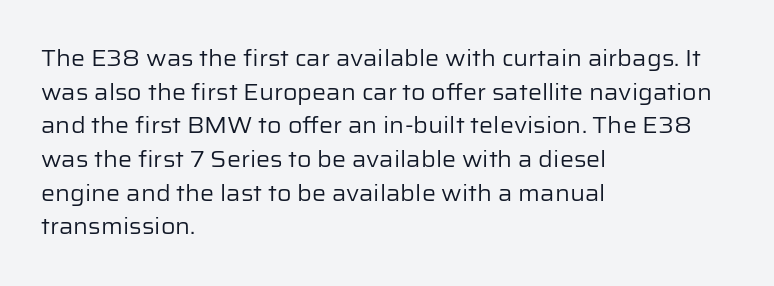
{"italic": "no", "bold": "no", "underline": "no", "align": "left", "line_spacing": "normal", "line_spacing_ratio": 1.53, "letter_spacing": "normal", "letter_spacing_em": 0.0, "glyph_px": 22}
